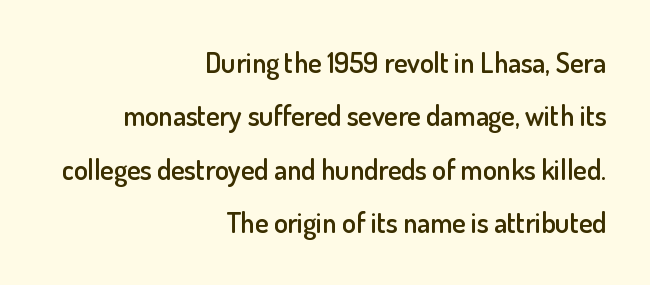
{"serif": "no", "italic": "no", "bold": "semi", "weight": "semibold", "width": "normal", "stroke_contrast": "low", "x_height": "small", "monospaced": "no", "underline": "no", "align": "right", "line_spacing": "loose", "line_spacing_ratio": 1.91, "letter_spacing": "normal", "letter_spacing_em": 0.0, "glyph_px": 28}
